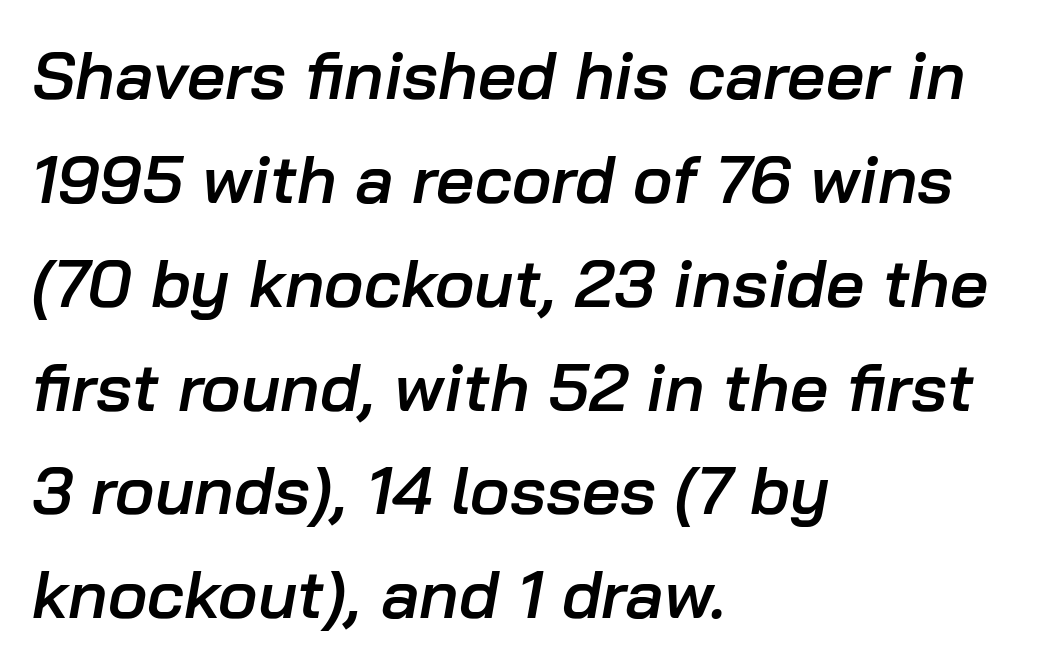
{"italic": "yes", "lean": "right", "slant_degrees": 10, "bold": "semi", "weight": "semibold", "width": "normal", "stroke_contrast": "low", "x_height": "medium", "monospaced": "no", "underline": "no", "align": "left", "line_spacing": "normal", "line_spacing_ratio": 1.55, "letter_spacing": "normal", "letter_spacing_em": 0.0, "glyph_px": 67}
